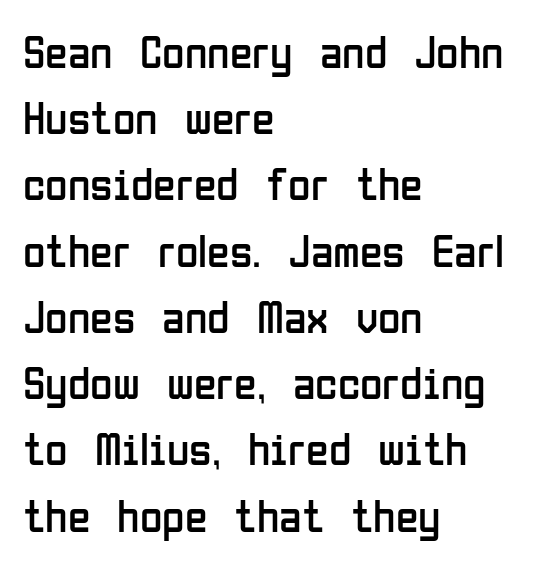
The image shows 46 px regular-weight, condensed sans-serif type, upright; set left-aligned, normal line spacing (1.44x), normal letter spacing, not underlined; low stroke contrast and a medium x-height.
